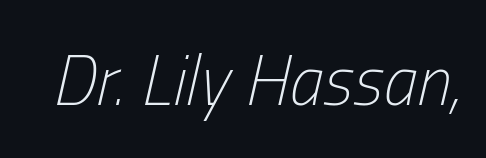
This sample has the flowing, uneven cadence of proportional lettering. Default kerning and tracking; the words read as compact shapes. Observe the lean: these are italic letterforms. Check under the words: just untouched page. The strokes are not fattened; the text isn't bold.
